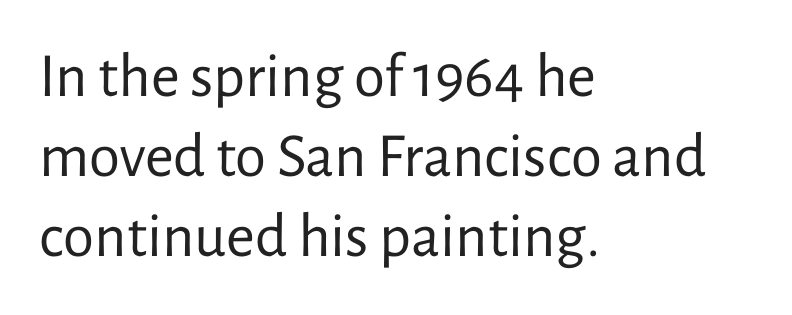
The image shows 63 px regular-weight sans-serif type, upright; set left-aligned, normal line spacing (1.27x), normal letter spacing, not underlined; low stroke contrast and a medium x-height.
